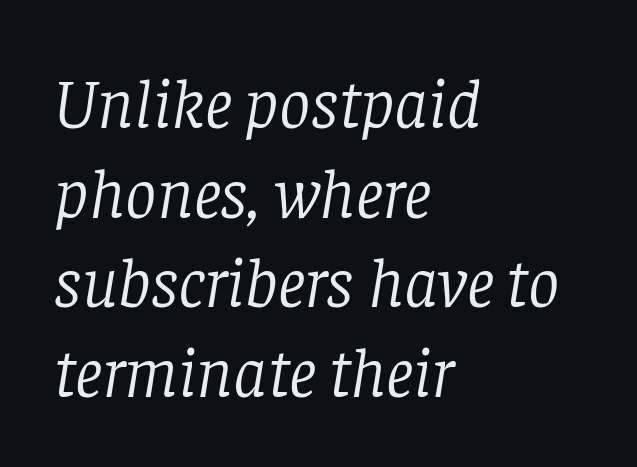
The image shows 70 px light serif type, italic (leaning right); set left-aligned, normal line spacing (1.28x), normal letter spacing, not underlined; low stroke contrast and a large x-height.
